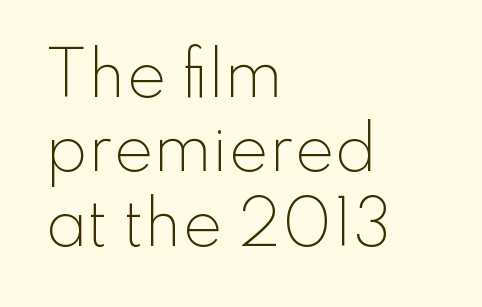
{"serif": "no", "italic": "no", "bold": "no", "weight": "light", "width": "normal", "stroke_contrast": "low", "x_height": "small", "monospaced": "no", "underline": "no", "align": "left", "line_spacing_ratio": 1.24, "letter_spacing": "normal", "letter_spacing_em": 0.0, "glyph_px": 60}
